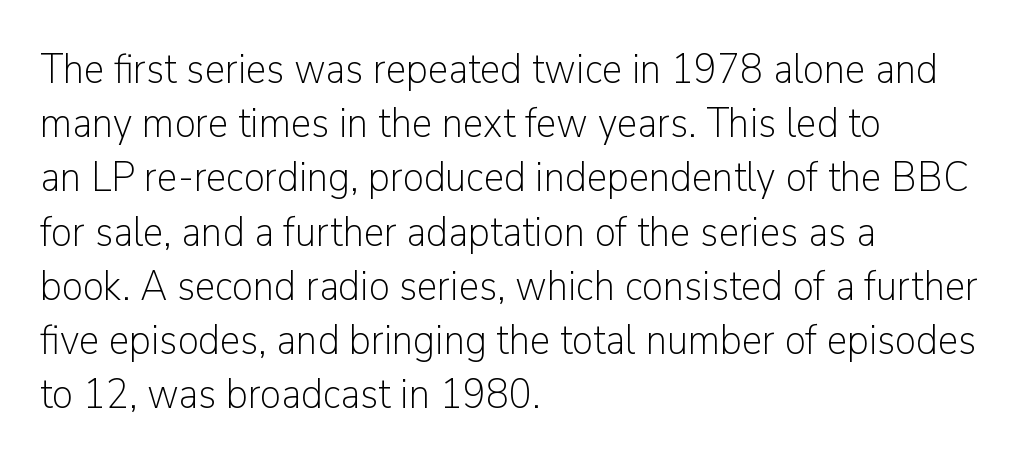
The rag falls on the right side of this text block. Quick note: interline space is typical. Honestly, the letter spacing is just normal — you wouldn't notice it. Each letter's strokes conclude bluntly, with no projecting serifs. Weight: not bold — regular or lighter.
